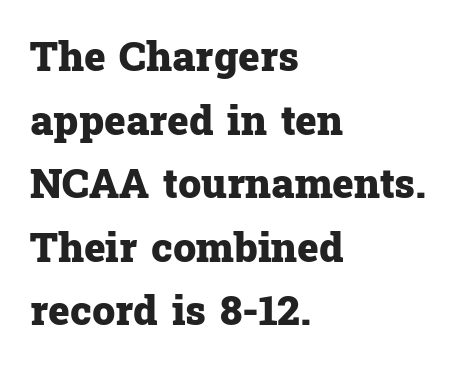
Q: Is the text bold? A: Yes.
Q: Is the text italic (slanted)? A: No, it is upright.
Q: Is the typeface a serif or a sans-serif typeface? A: Serif.
Q: Is the text underlined? A: No.
Q: How is the paragraph aligned? A: Left-aligned.
Q: Is the spacing between letters normal or unusually wide? A: Normal.
Q: Is the spacing between lines tight, normal or loose? A: Normal.
Q: Width (condensed, normal, or wide)? A: Normal.
Q: Stroke contrast? A: Low.
Q: x-height? A: Medium.
Q: Monospaced? A: No.
